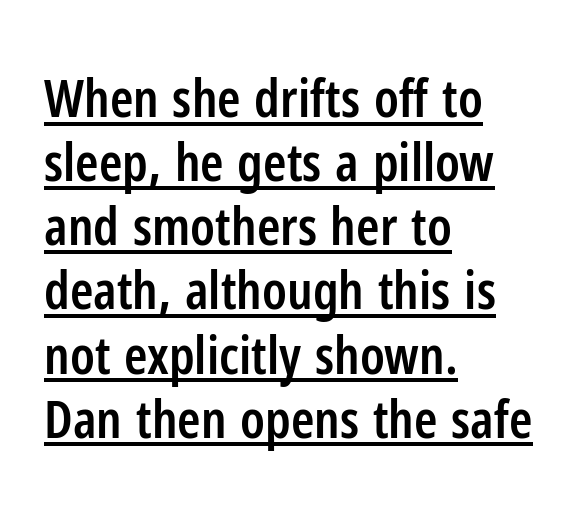
The image shows 53 px semibold, condensed sans-serif type, upright; set left-aligned, line spacing 1.21x, normal letter spacing, underlined; low stroke contrast and a medium x-height.
